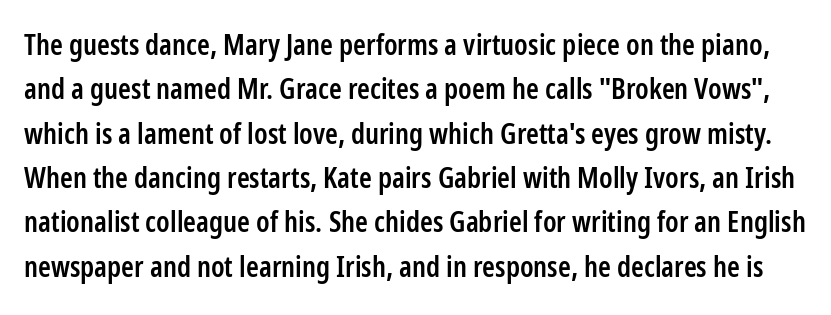
Plain, unruled lines of type. A typesetter would label this face a sans. The passage shown is typed in a proportional face where columns would drift. This block has exactly the height ordinary leading produces. The letterforms sit shoulder to shoulder at normal distance. Typesetter's note: demi weight, one step under bold.
